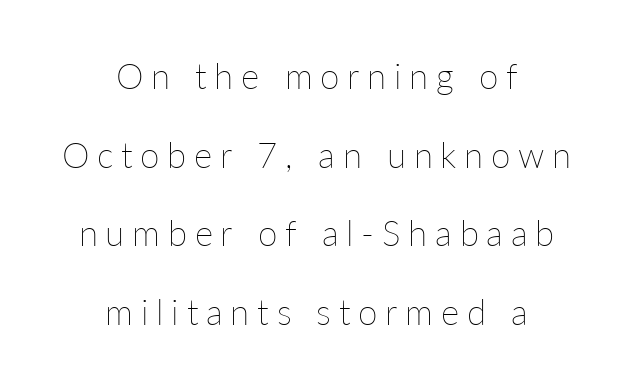
Is there much room between lines? Yes — plenty of vertical air separates them. The face used here is proportionally spaced, like ordinary book or web type. Inter-character spacing is expanded well beyond the font's built-in metrics. Does the lettering tilt? It doesn't — this is upright. Alignment: centered. Plain, unruled lines of type.
